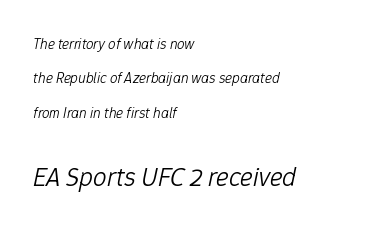
Here the glyphs are tracked normally, forming tight word shapes. The area under the type is left untouched. Caption: multi-line text, flush left, ragged right. The composition opens small and finishes big.
